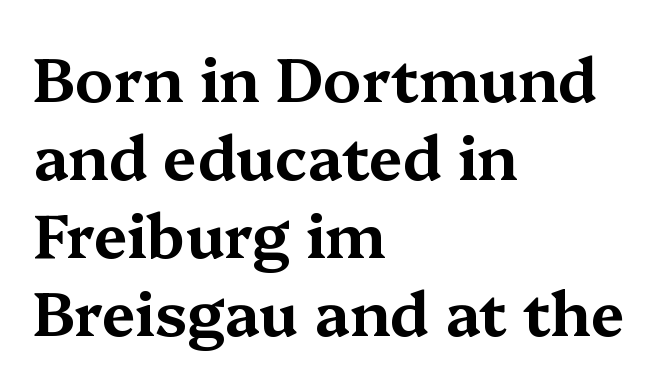
Q: Is the text italic (slanted)? A: No, it is upright.
Q: Is the typeface a serif or a sans-serif typeface? A: Serif.
Q: Is the text underlined? A: No.
Q: How is the paragraph aligned? A: Left-aligned.
Q: Is the spacing between letters normal or unusually wide? A: Normal.
Q: Is the spacing between lines tight, normal or loose? A: Normal.
Q: Width (condensed, normal, or wide)? A: Wide.
Q: Stroke contrast? A: Medium.
Q: x-height? A: Medium.
Q: Monospaced? A: No.
